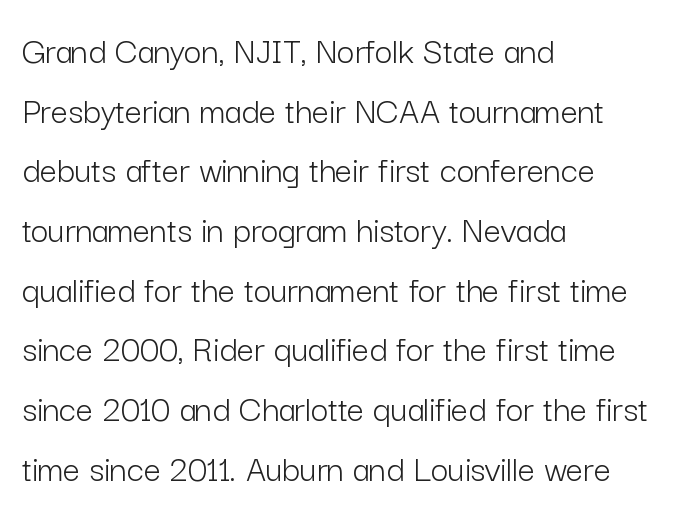
Q: Is the text bold? A: No.
Q: Is the text italic (slanted)? A: No, it is upright.
Q: Is the typeface a serif or a sans-serif typeface? A: Sans-serif.
Q: Is the text underlined? A: No.
Q: How is the paragraph aligned? A: Left-aligned.
Q: Is the spacing between letters normal or unusually wide? A: Normal.
Q: Is the spacing between lines tight, normal or loose? A: Normal.
Q: Width (condensed, normal, or wide)? A: Normal.
Q: Stroke contrast? A: Low.
Q: x-height? A: Medium.
Q: Monospaced? A: No.
